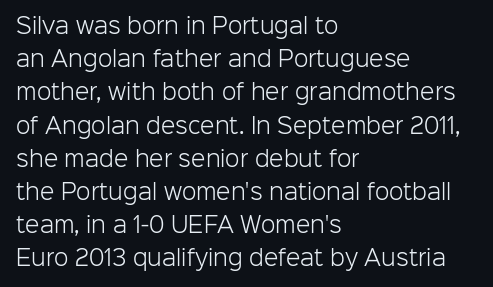
Q: Is the text bold? A: No.
Q: Is the text italic (slanted)? A: No, it is upright.
Q: Is the text underlined? A: No.
Q: How is the paragraph aligned? A: Left-aligned.
Q: Is the spacing between letters normal or unusually wide? A: Normal.
Q: Is the spacing between lines tight, normal or loose? A: Normal.
